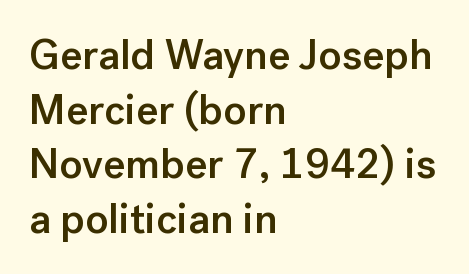
The image shows 42 px semibold sans-serif type, upright; set left-aligned, normal line spacing (1.3x), normal letter spacing, not underlined; low stroke contrast and a medium x-height.
